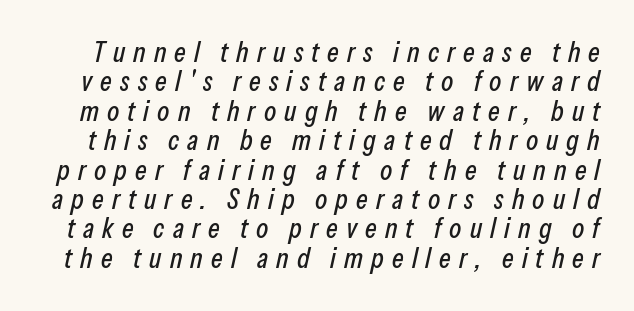
Short note: letters widely spaced. Check under the words: just untouched page. The rendering applies a slant to the glyphs. Varying glyph widths throughout — classic text-font behaviour. The lines are packed closely together with very little leading.
